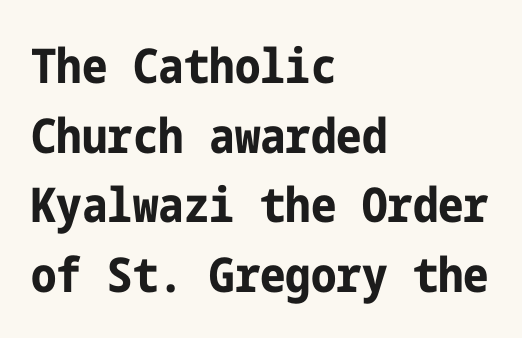
Q: Is the text bold? A: Yes.
Q: Is the text italic (slanted)? A: No, it is upright.
Q: Is the typeface a serif or a sans-serif typeface? A: Sans-serif.
Q: Is the text underlined? A: No.
Q: How is the paragraph aligned? A: Left-aligned.
Q: Is the spacing between letters normal or unusually wide? A: Normal.
Q: Is the spacing between lines tight, normal or loose? A: Normal.
Q: Width (condensed, normal, or wide)? A: Condensed.
Q: Stroke contrast? A: Low.
Q: x-height? A: Medium.
